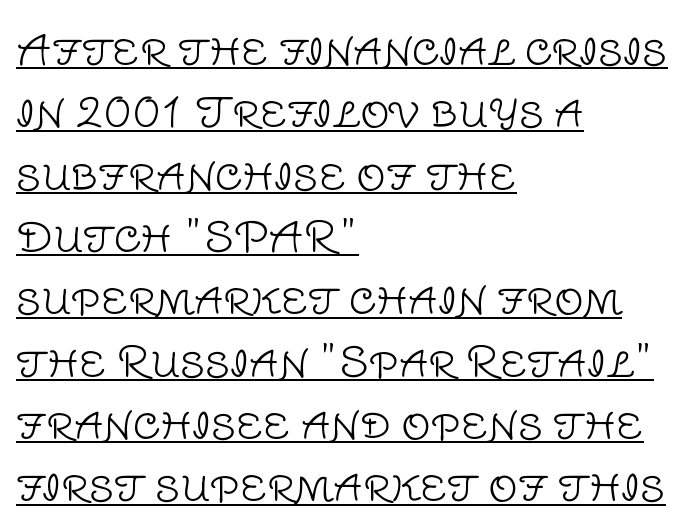
{"serif": "no", "bold": "no", "weight": "light", "width": "normal", "stroke_contrast": "low", "x_height": "large", "monospaced": "no", "underline": "yes", "align": "left", "line_spacing": "normal", "line_spacing_ratio": 1.52, "letter_spacing": "normal", "letter_spacing_em": 0.0, "glyph_px": 41}
